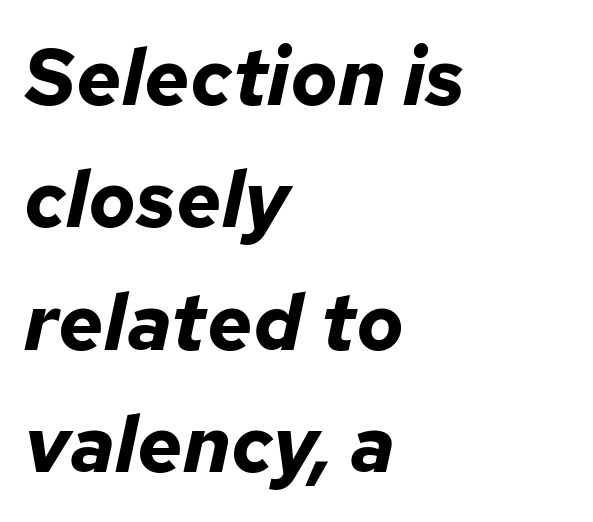
{"italic": "yes", "lean": "right", "slant_degrees": 12, "bold": "yes", "weight": "bold", "width": "normal", "stroke_contrast": "low", "x_height": "medium", "monospaced": "no", "underline": "no", "align": "left", "line_spacing": "normal", "line_spacing_ratio": 1.55, "letter_spacing": "normal", "letter_spacing_em": 0.0, "glyph_px": 79}
